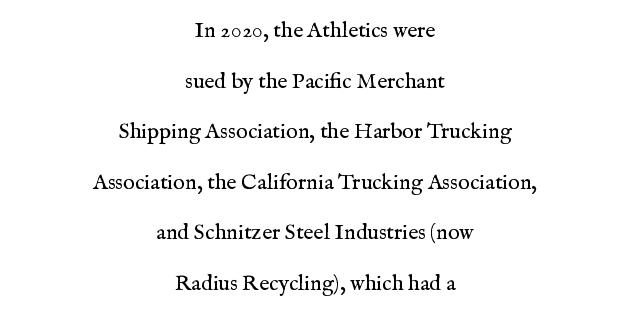
The image shows 22 px text type, upright; set centered, loose line spacing (2.3x), normal letter spacing, not underlined.
